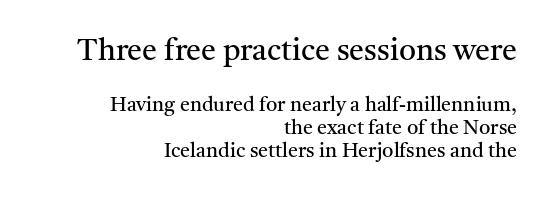
{"serif": "yes", "italic": "no", "bold": "no", "weight": "regular", "width": "normal", "stroke_contrast": "medium", "x_height": "medium", "monospaced": "no", "underline": "no", "align": "right", "line_spacing": "tight", "line_spacing_ratio": 1.15, "letter_spacing": "normal", "letter_spacing_em": 0.0, "larger_block": "first", "size_ratio": 1.5, "glyph_px": 30}
